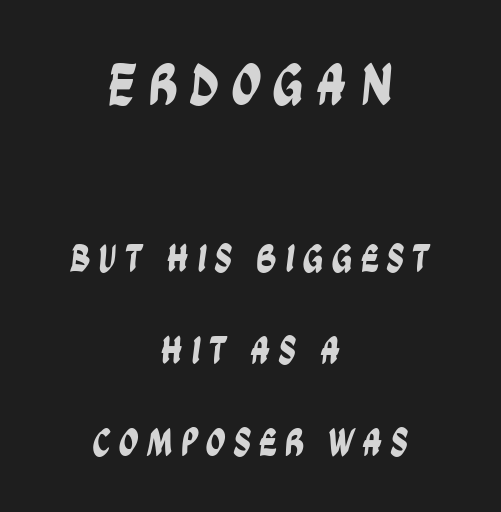
The image shows 60 px condensed sans-serif type; set centered, loose line spacing (2.31x), not underlined; the first (top) block is 1.5x larger; low stroke contrast and a large x-height.
